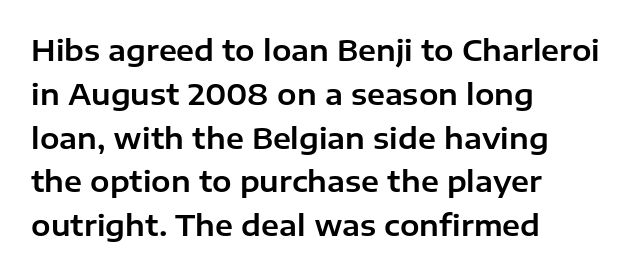
The image shows 29 px sans-serif type, upright; set left-aligned, normal line spacing (1.51x), normal letter spacing, not underlined; low stroke contrast and a medium x-height.
